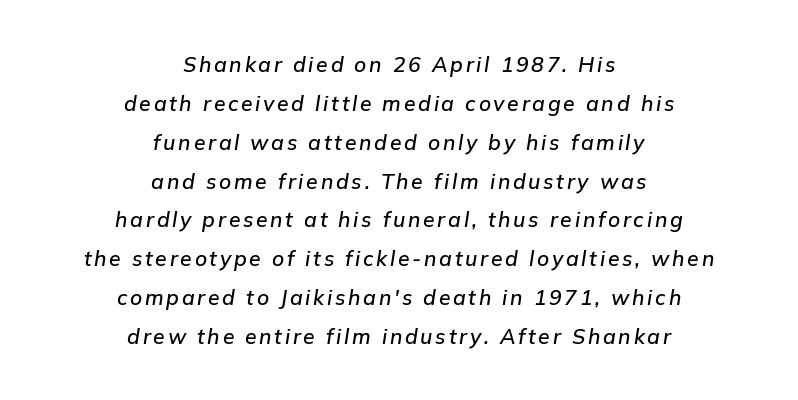
The image shows 21 px text type, italic (leaning right); set centered, line spacing 1.85x, not underlined.
